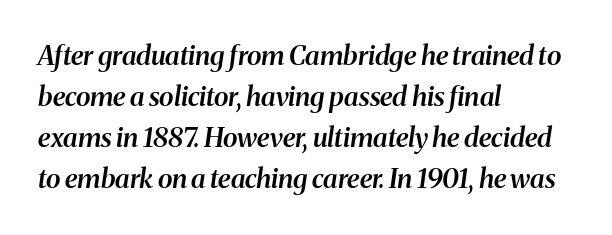
Every row of glyphs begins at an identical x-position on the left. Here the glyphs are tracked normally, forming tight word shapes. The glyphs are unaccompanied by any horizontal stroke below them. Rows of type keep a routine distance in the vertical direction.
